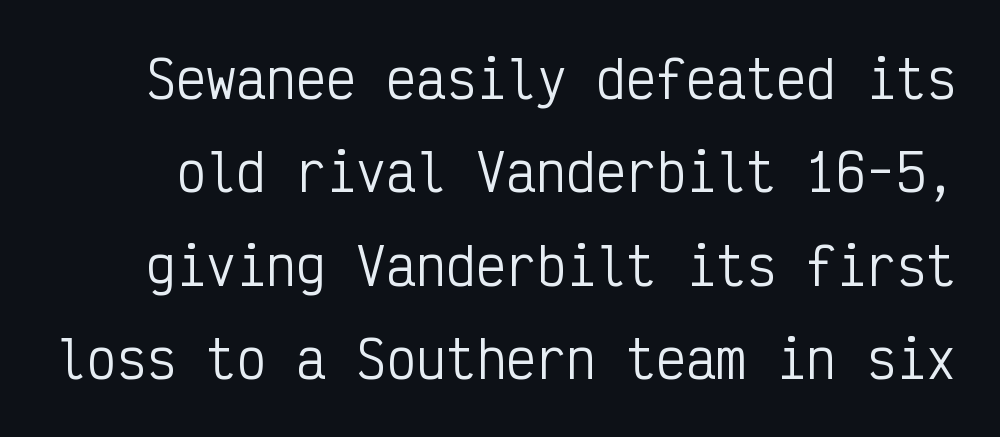
Does extra space separate the letters? No, they use regular spacing. The face used here is monospaced, like something from a code editor. Is the type heavy? It reads as light-to-regular instead. No word sits above an underline. The font family rendered here belongs to the sans-serif group.
